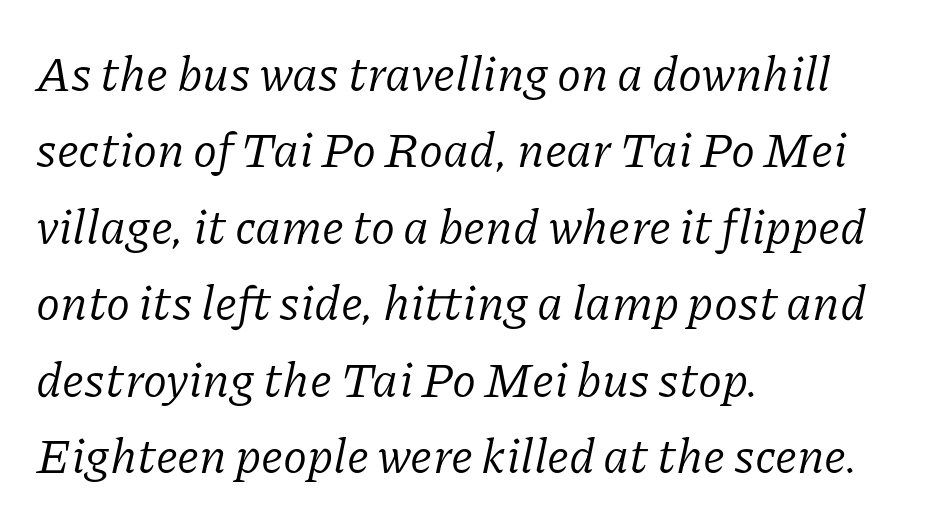
Q: Is the text bold? A: No.
Q: Is the text italic (slanted)? A: Yes, it leans right by about 11 degrees.
Q: Is the typeface a serif or a sans-serif typeface? A: Serif.
Q: Is the text underlined? A: No.
Q: How is the paragraph aligned? A: Left-aligned.
Q: Is the spacing between letters normal or unusually wide? A: Normal.
Q: Is the spacing between lines tight, normal or loose? A: Normal.
Q: Width (condensed, normal, or wide)? A: Normal.
Q: Stroke contrast? A: Low.
Q: x-height? A: Medium.
Q: Monospaced? A: No.
